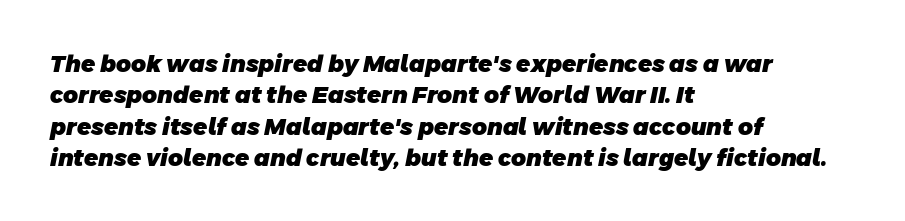
Q: Is the text bold? A: Yes.
Q: Is the text underlined? A: No.
Q: How is the paragraph aligned? A: Left-aligned.
Q: Is the spacing between letters normal or unusually wide? A: Normal.
Q: Is the spacing between lines tight, normal or loose? A: Normal.
